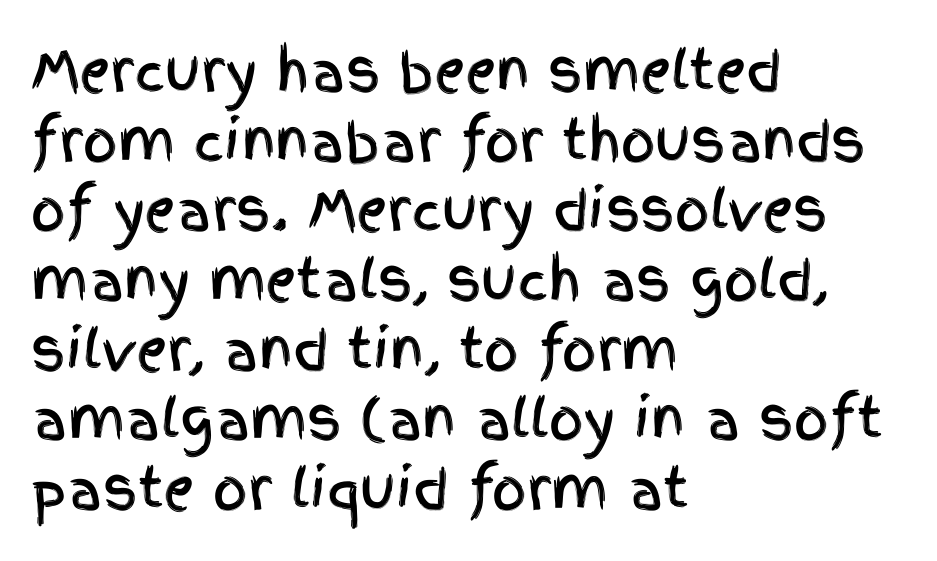
The typesetter chose a ragged-right arrangement here. One glance says typical: line gaps are just what's usual. Letterform terminals end flat and unadorned throughout the passage. A typesetter would call this proportional, since set widths differ per character. The letterforms sit shoulder to shoulder at normal distance. The lettering stays uniformly vertical, giving the passage a roman look.
